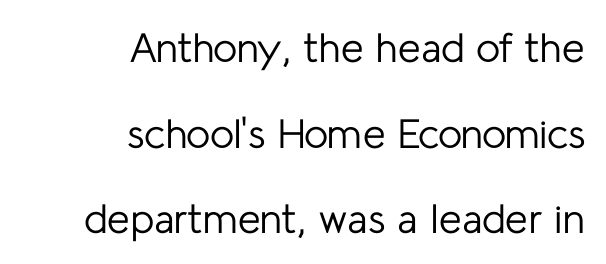
Q: Is the text bold? A: No.
Q: Is the text italic (slanted)? A: No, it is upright.
Q: Is the typeface a serif or a sans-serif typeface? A: Sans-serif.
Q: Is the text underlined? A: No.
Q: How is the paragraph aligned? A: Right-aligned.
Q: Is the spacing between letters normal or unusually wide? A: Normal.
Q: Is the spacing between lines tight, normal or loose? A: Loose.
Q: Width (condensed, normal, or wide)? A: Normal.
Q: Stroke contrast? A: Low.
Q: x-height? A: Medium.
Q: Monospaced? A: No.
